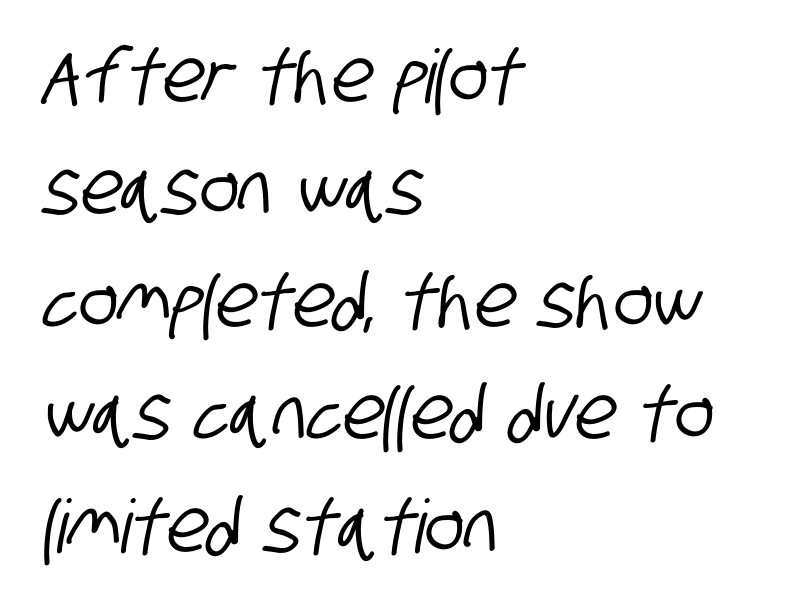
{"serif": "no", "width": "condensed", "stroke_contrast": "low", "x_height": "large", "monospaced": "no", "underline": "no", "align": "left", "line_spacing": "normal", "line_spacing_ratio": 1.52, "letter_spacing": "normal", "letter_spacing_em": 0.0, "glyph_px": 74}
